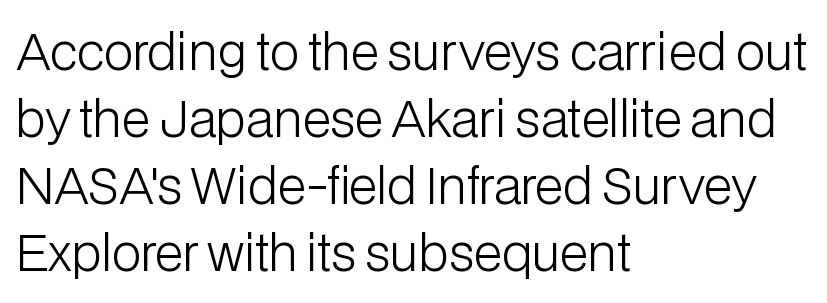
Q: Is the text bold? A: No.
Q: Is the text italic (slanted)? A: No, it is upright.
Q: Is the typeface a serif or a sans-serif typeface? A: Sans-serif.
Q: Is the text underlined? A: No.
Q: How is the paragraph aligned? A: Left-aligned.
Q: Is the spacing between letters normal or unusually wide? A: Normal.
Q: Is the spacing between lines tight, normal or loose? A: Normal.
Q: Width (condensed, normal, or wide)? A: Normal.
Q: Stroke contrast? A: Low.
Q: x-height? A: Medium.
Q: Monospaced? A: No.
